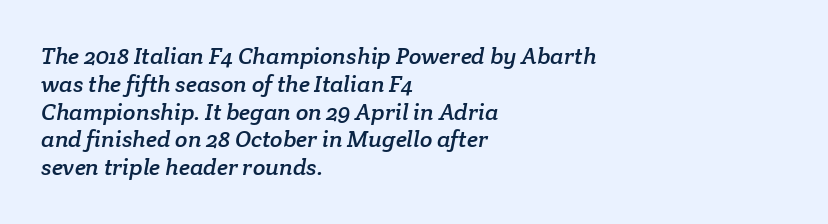
{"underline": "no", "align": "left", "line_spacing_ratio": 1.21, "letter_spacing": "normal", "letter_spacing_em": 0.0, "glyph_px": 23}
